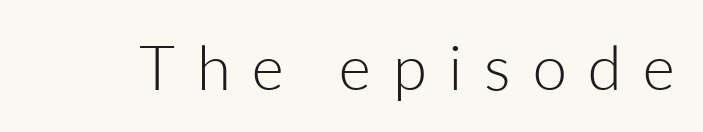
Loose tracking; the words dissolve into strings of separated letters. Nothing sits at the stroke ends, so this counts as sans-serif. The letters stand straight up with perfectly vertical stems. The typeface has the unassuming heft of standard copy or less.
